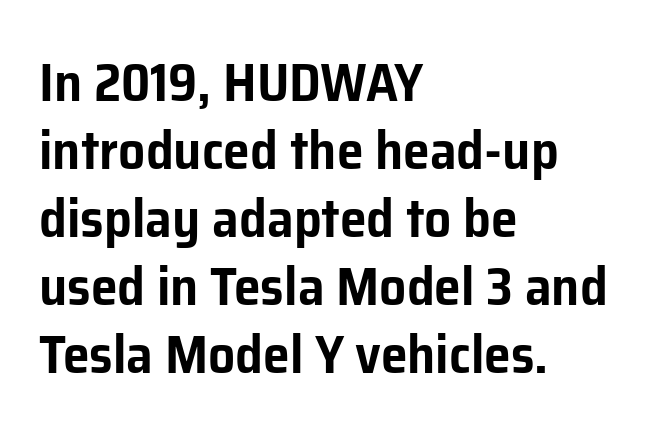
The image shows 54 px sans-serif type, upright; set left-aligned, normal line spacing (1.26x), normal letter spacing, not underlined; low stroke contrast and a medium x-height.
